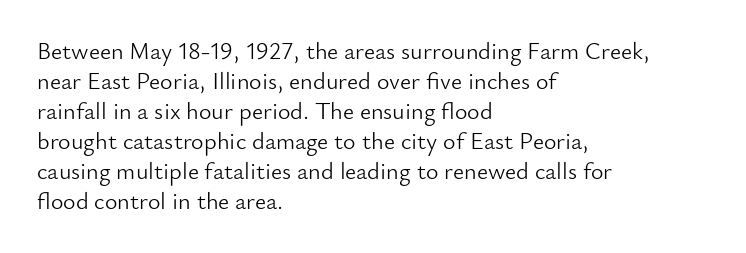
Honestly, there is no underline to notice here at all. The font's upright variant was chosen for this text. Horizontally, the lines are justified to the leading edge only. Bold? No — there's no thickening of the strokes.
